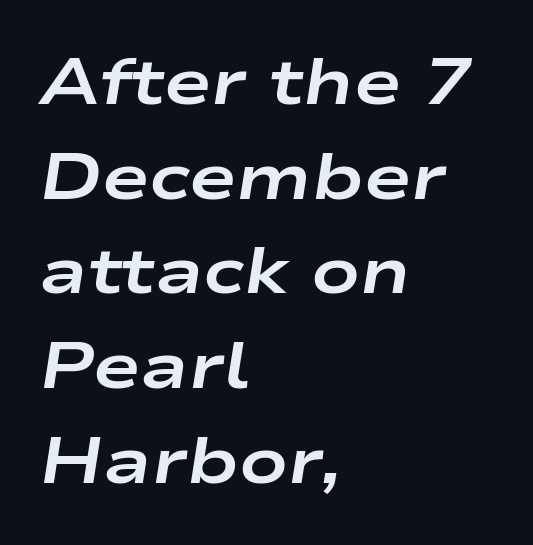
You could not count columns in this text — the font is proportionally spaced. The baseline area is clear. Line spacing here is normal. A student would call this left alignment; a typographer would say flush left, rag right. Characters follow at the spacing the type designer built in.
